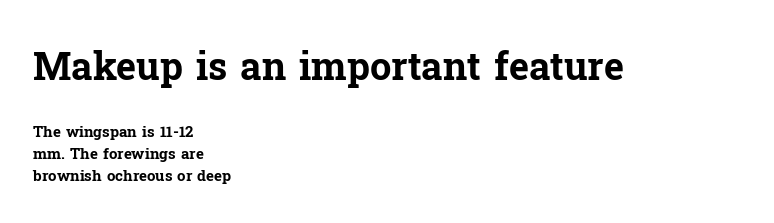
Each new line begins a customary step beneath the previous one. The first block has been scaled up relative to the second. Layout note: lines flush left. Check under the words: just untouched page. The typesetting leans heavy: a genuine bold.
